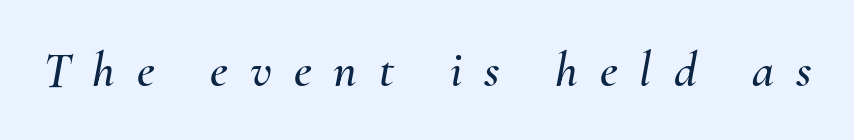
Italic: yes, the glyphs are oblique. The string is rendered with underlining switched off. The face used here is proportionally spaced, like ordinary book or web type. There is plenty of visible air inserted between adjacent glyphs.
